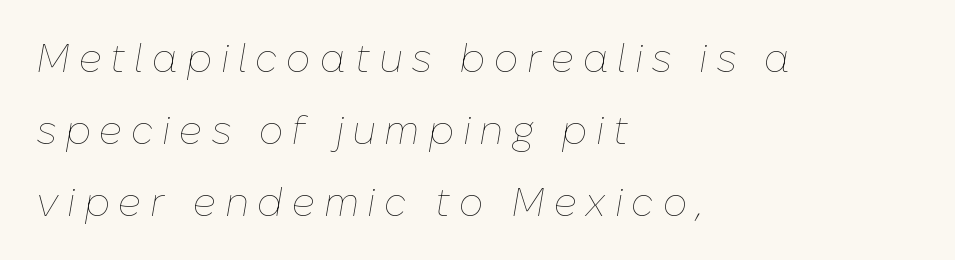
{"italic": "yes", "lean": "right", "slant_degrees": 10, "bold": "no", "weight": "thin", "width": "normal", "stroke_contrast": "low", "x_height": "medium", "monospaced": "no", "underline": "no", "align": "left", "line_spacing_ratio": 1.84, "letter_spacing": "wide", "letter_spacing_em": 0.22, "glyph_px": 39}
